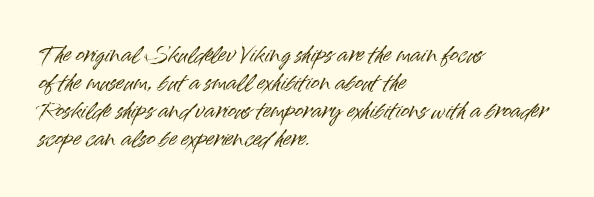
The image shows 21 px text type; set left-aligned, normal line spacing (1.34x), normal letter spacing, not underlined.
